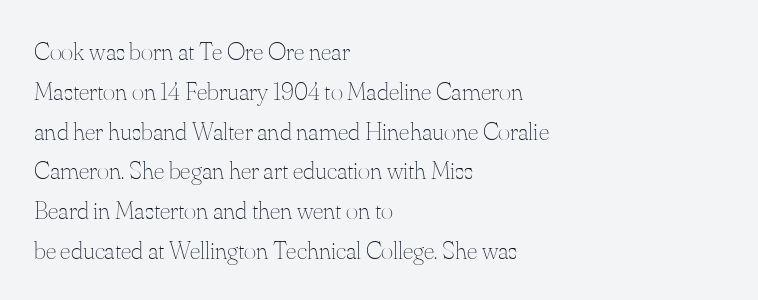
Q: Is the text bold? A: No.
Q: Is the text italic (slanted)? A: No, it is upright.
Q: Is the text underlined? A: No.
Q: How is the paragraph aligned? A: Left-aligned.
Q: Is the spacing between letters normal or unusually wide? A: Normal.
Q: Is the spacing between lines tight, normal or loose? A: Normal.
